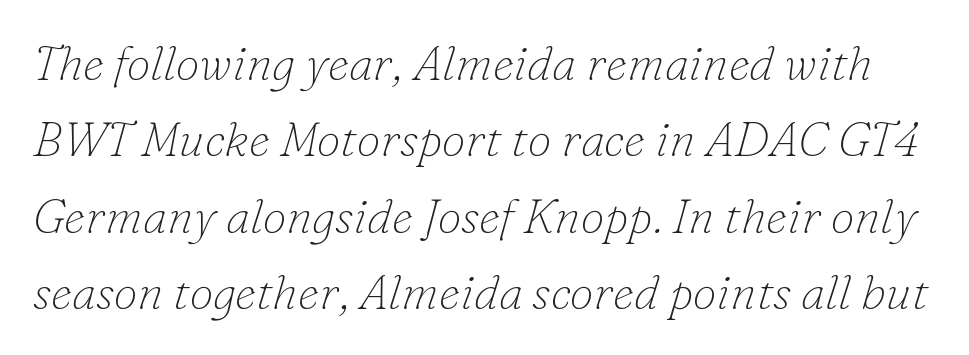
Each letter keeps its own natural width here, so spacing adapts to shape. No heavy texture on the line: the type isn't bold. Notice how descenders clear the ascenders below comfortably — that's standard leading. The words here are not underlined. The letters carry serifs — small finishing strokes at the ends of their stems. The letters sit at their default tracking, neither squeezed nor spread.
